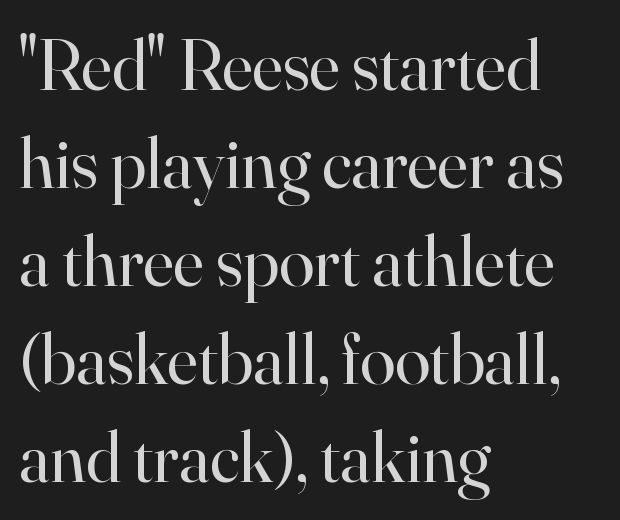
Q: Is the text bold? A: No.
Q: Is the text italic (slanted)? A: No, it is upright.
Q: Is the typeface a serif or a sans-serif typeface? A: Serif.
Q: Is the text underlined? A: No.
Q: How is the paragraph aligned? A: Left-aligned.
Q: Is the spacing between letters normal or unusually wide? A: Normal.
Q: Is the spacing between lines tight, normal or loose? A: Normal.
Q: Width (condensed, normal, or wide)? A: Normal.
Q: Stroke contrast? A: High.
Q: x-height? A: Small.
Q: Monospaced? A: No.
